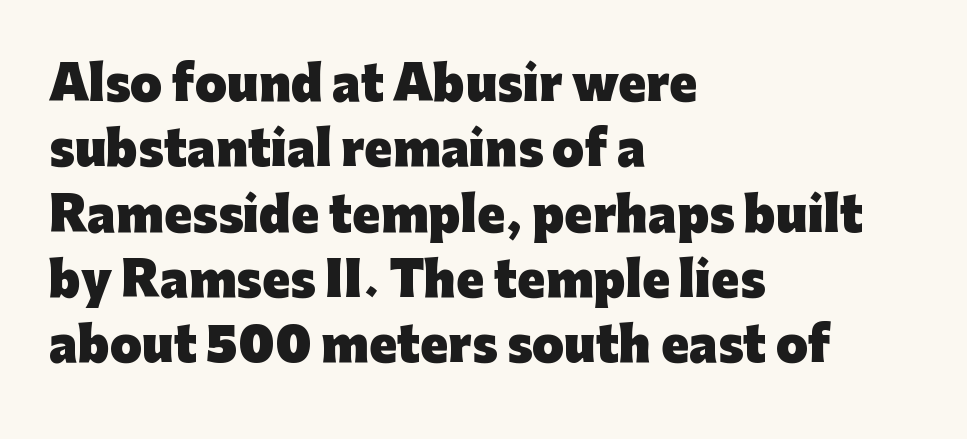
Q: Is the text bold? A: Yes.
Q: Is the text italic (slanted)? A: No, it is upright.
Q: Is the typeface a serif or a sans-serif typeface? A: Sans-serif.
Q: Is the text underlined? A: No.
Q: How is the paragraph aligned? A: Left-aligned.
Q: Is the spacing between letters normal or unusually wide? A: Normal.
Q: Is the spacing between lines tight, normal or loose? A: Normal.
Q: Width (condensed, normal, or wide)? A: Normal.
Q: Stroke contrast? A: Low.
Q: x-height? A: Medium.
Q: Monospaced? A: No.
